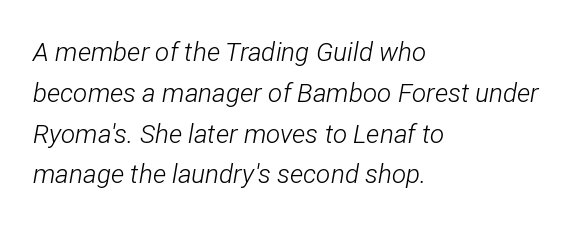
{"italic": "yes", "lean": "right", "slant_degrees": 12, "bold": "no", "underline": "no", "align": "left", "line_spacing": "normal", "line_spacing_ratio": 1.57, "letter_spacing": "normal", "letter_spacing_em": 0.0, "glyph_px": 26}
